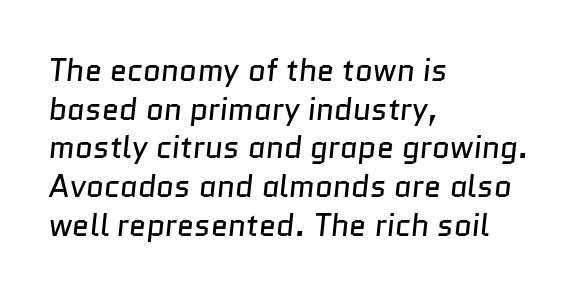
{"serif": "no", "bold": "no", "weight": "regular", "width": "normal", "stroke_contrast": "low", "x_height": "medium", "monospaced": "no", "underline": "no", "align": "left", "line_spacing": "normal", "line_spacing_ratio": 1.25, "letter_spacing": "normal", "letter_spacing_em": 0.0, "glyph_px": 31}
